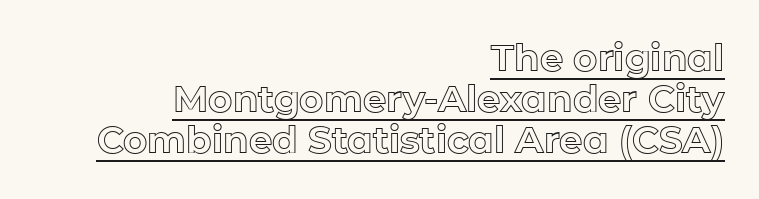
Cramped leading. Letter spacing: default. The axis of the letterforms is exactly vertical. Compared with a flush-left layout, this one pins lines to the opposite, right side. The face used here is proportionally spaced, like ordinary book or web type. Somebody hit Ctrl+U on this one — the words are underlined.
